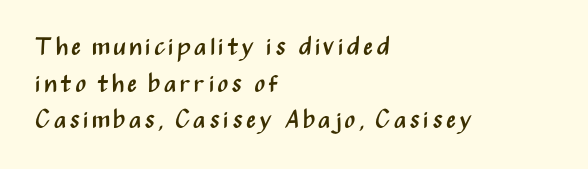
The image shows 25 px text type, upright; set left-aligned, normal line spacing (1.47x), not underlined.
